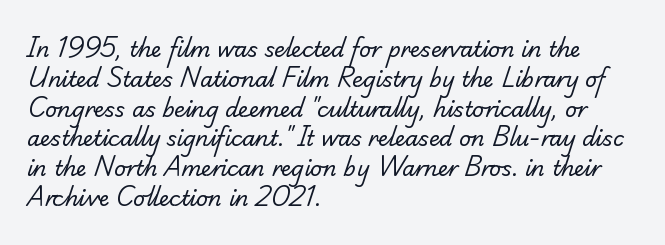
Q: Is the text bold? A: No.
Q: Is the text underlined? A: No.
Q: How is the paragraph aligned? A: Left-aligned.
Q: Is the spacing between letters normal or unusually wide? A: Normal.
Q: Is the spacing between lines tight, normal or loose? A: Normal.
